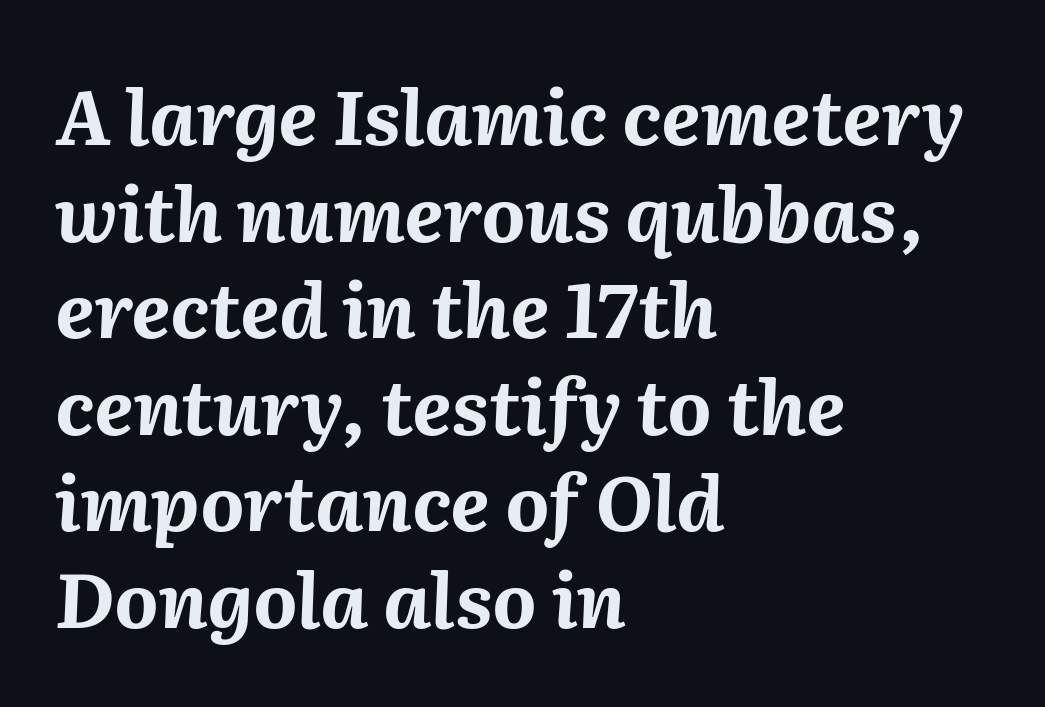
Q: Is the text bold? A: Yes.
Q: Is the text italic (slanted)? A: Yes, it leans right by about 2 degrees.
Q: Is the text underlined? A: No.
Q: How is the paragraph aligned? A: Left-aligned.
Q: Is the spacing between letters normal or unusually wide? A: Normal.
Q: Is the spacing between lines tight, normal or loose? A: Normal.
Q: Width (condensed, normal, or wide)? A: Normal.
Q: Stroke contrast? A: Medium.
Q: x-height? A: Medium.
Q: Monospaced? A: No.
